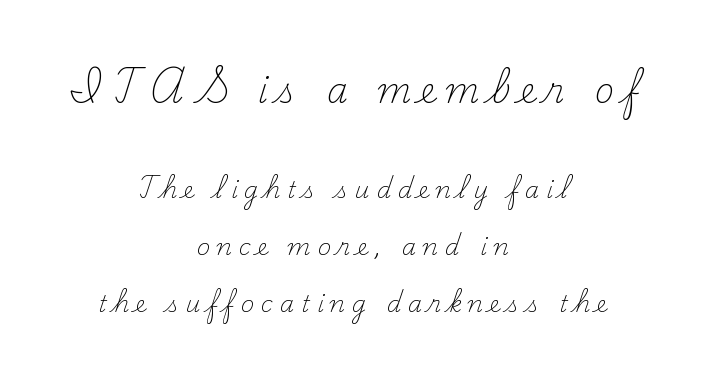
The image shows 34 px light type; set centered, loose line spacing (2.48x), unusually wide letter spacing (+0.29 em), not underlined; the first (top) block is 1.48x larger; medium stroke contrast and a small x-height.
